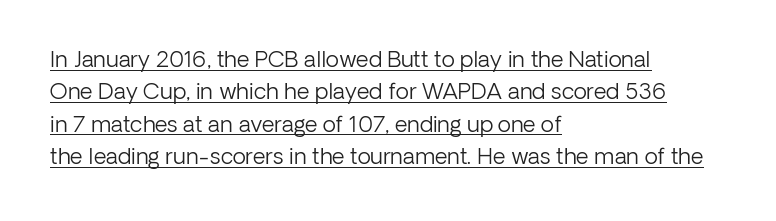
These lines were composed using upright roman letters. You can see a thin bar hugging the bottom of the glyphs. The typesetting does not lean heavy: it is not bold. Leftover space on each line is placed entirely after the last word.
